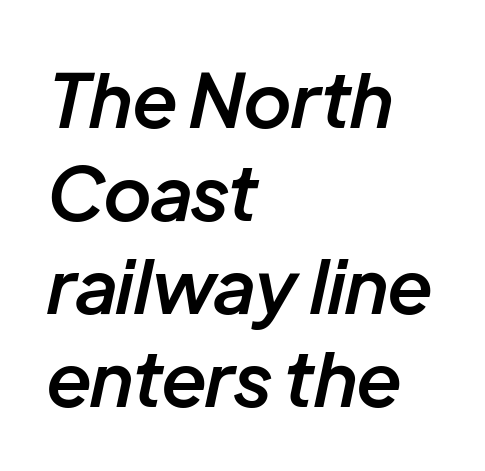
{"italic": "yes", "lean": "right", "slant_degrees": 12, "bold": "semi", "weight": "semibold", "width": "normal", "stroke_contrast": "low", "x_height": "medium", "monospaced": "no", "underline": "no", "align": "left", "line_spacing_ratio": 1.24, "letter_spacing": "normal", "letter_spacing_em": 0.0, "glyph_px": 75}
